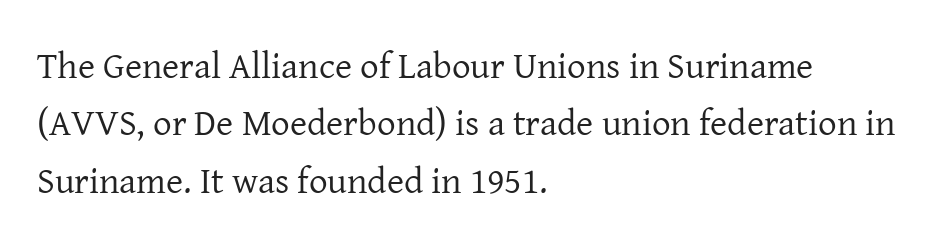
The setting favours the left margin, as ordinary paragraphs usually do. Note the varied advance widths — an 'i' is clearly narrower than an 'm'. The face used here is rendered with its standard letterfit. Heaviness? Minimal to ordinary, like unemphasized prose. Summary of vertical rhythm: regular, with standard interline spacing. A roman cut, with each character standing at attention.
